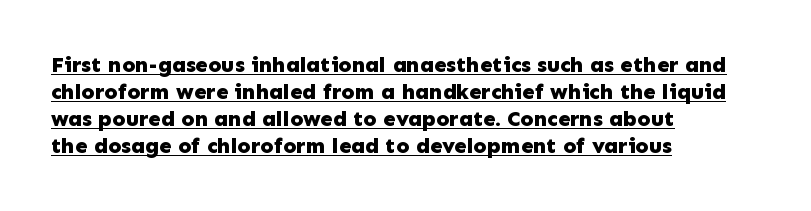
The image shows 22 px bold type, upright; set left-aligned, line spacing 1.23x, normal letter spacing, underlined.
